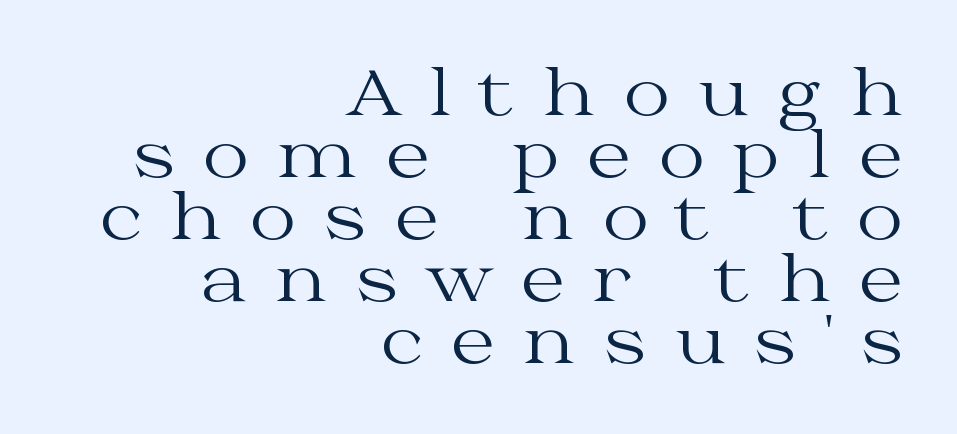
{"serif": "yes", "italic": "no", "bold": "no", "weight": "regular", "width": "wide", "stroke_contrast": "medium", "x_height": "medium", "monospaced": "no", "underline": "no", "align": "right", "line_spacing": "tight", "line_spacing_ratio": 0.97, "letter_spacing": "wide", "letter_spacing_em": 0.44, "glyph_px": 64}
